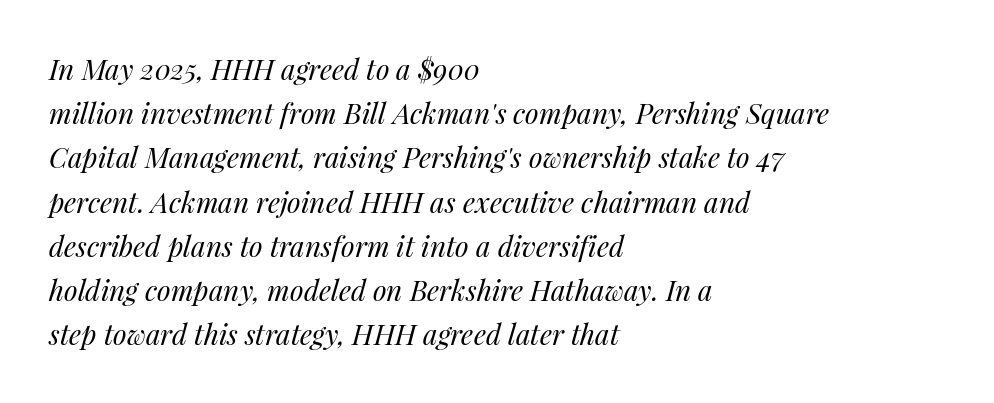
The line texture is even and compact thanks to regular tracking. The setting favours the left margin, as ordinary paragraphs usually do. The rendering uses natural spacing where letterforms have individual widths. Ink coverage per letter is moderate at most.
